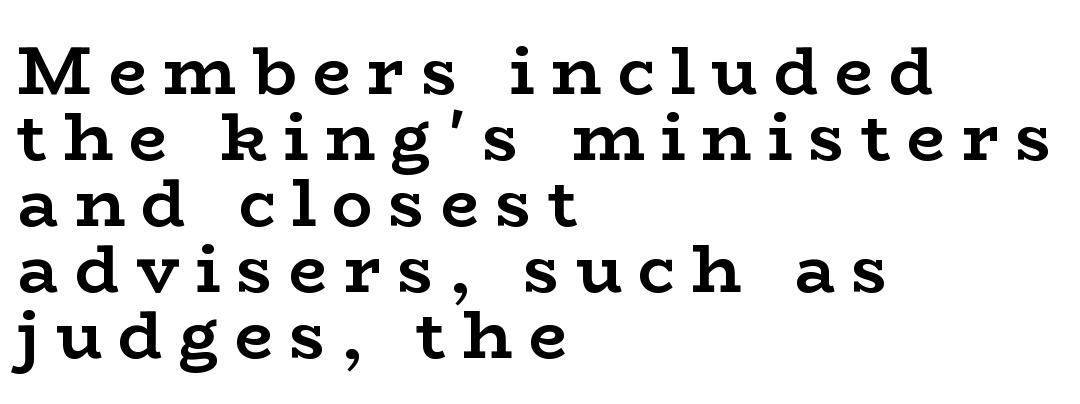
The image shows 68 px semibold, wide serif type, upright; set left-aligned, tight line spacing (0.97x), unusually wide letter spacing (+0.24 em), not underlined; low stroke contrast and a medium x-height.
